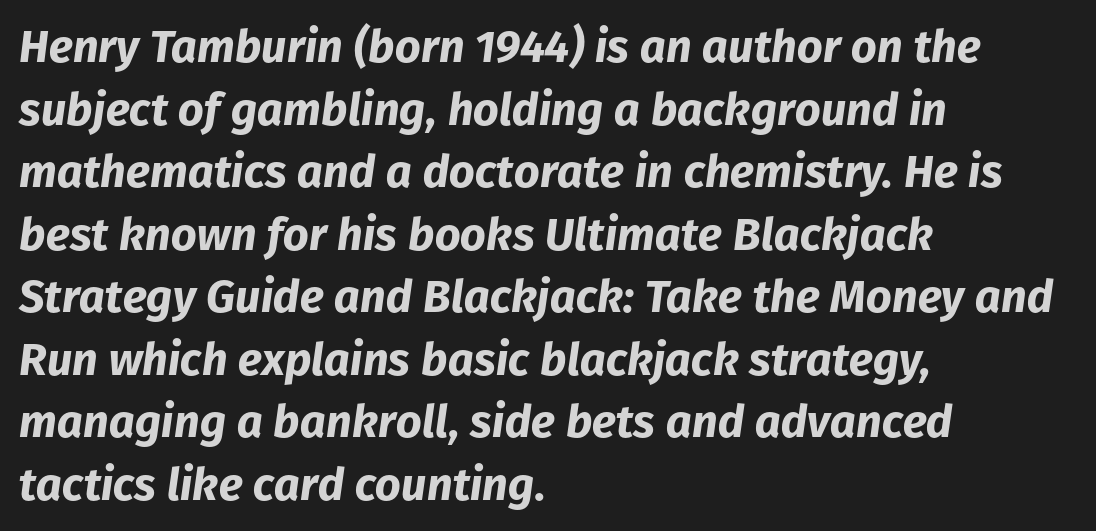
{"italic": "yes", "lean": "right", "slant_degrees": 8, "bold": "yes", "weight": "bold", "width": "normal", "stroke_contrast": "low", "x_height": "medium", "monospaced": "no", "underline": "no", "align": "left", "line_spacing": "normal", "line_spacing_ratio": 1.39, "letter_spacing": "normal", "letter_spacing_em": 0.0, "glyph_px": 45}
